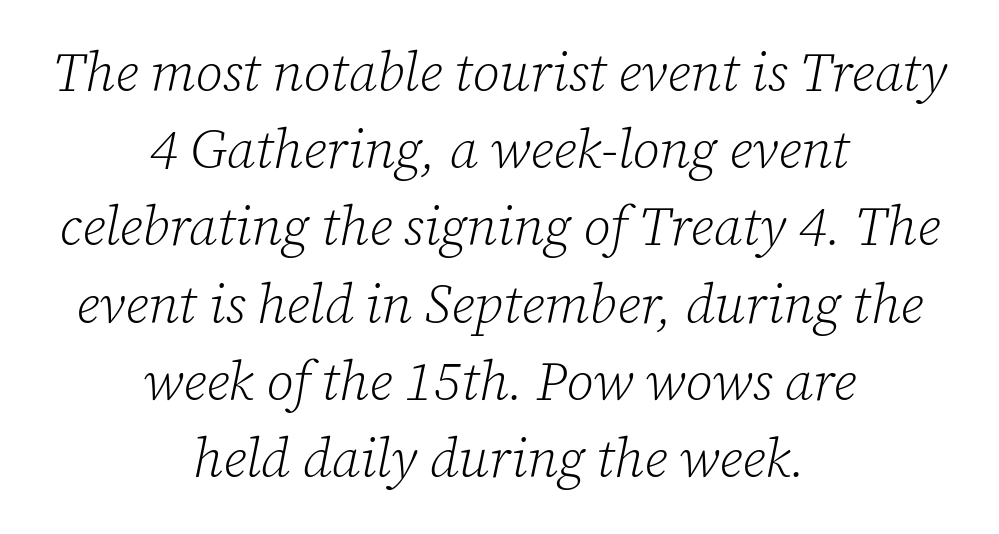
Q: Is the text bold? A: No.
Q: Is the text italic (slanted)? A: Yes, it leans right by about 12 degrees.
Q: Is the typeface a serif or a sans-serif typeface? A: Serif.
Q: Is the text underlined? A: No.
Q: How is the paragraph aligned? A: Centered.
Q: Is the spacing between letters normal or unusually wide? A: Normal.
Q: Is the spacing between lines tight, normal or loose? A: Normal.
Q: Width (condensed, normal, or wide)? A: Normal.
Q: Stroke contrast? A: Low.
Q: x-height? A: Medium.
Q: Monospaced? A: No.
